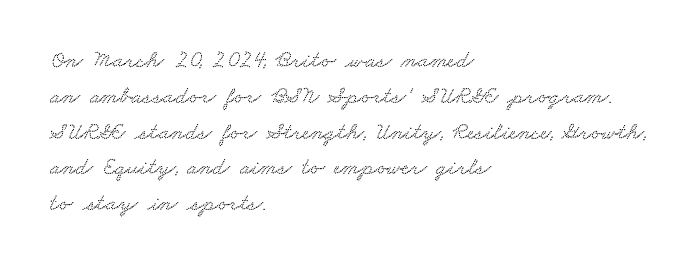
Q: Is the text underlined? A: No.
Q: How is the paragraph aligned? A: Left-aligned.
Q: Is the spacing between letters normal or unusually wide? A: Normal.
Q: Is the spacing between lines tight, normal or loose? A: Normal.
